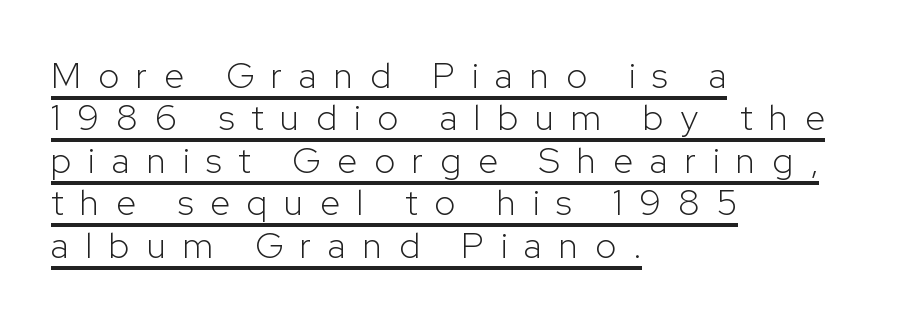
The image shows 36 px light sans-serif type, upright; set left-aligned, line spacing 1.18x, unusually wide letter spacing (+0.47 em), underlined; low stroke contrast and a medium x-height.
